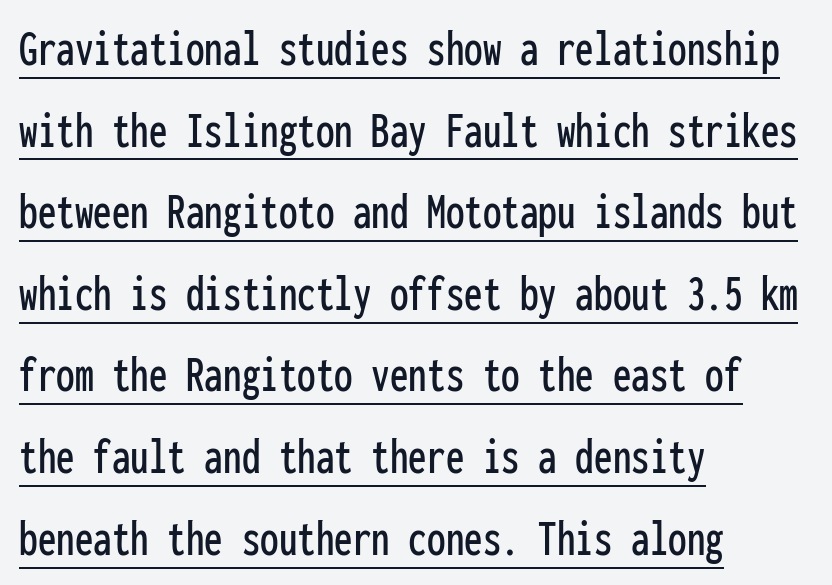
{"serif": "no", "italic": "no", "width": "condensed", "stroke_contrast": "low", "x_height": "medium", "monospaced": "yes", "underline": "yes", "align": "left", "line_spacing": "normal", "line_spacing_ratio": 1.54, "letter_spacing": "normal", "letter_spacing_em": 0.0, "glyph_px": 53}
